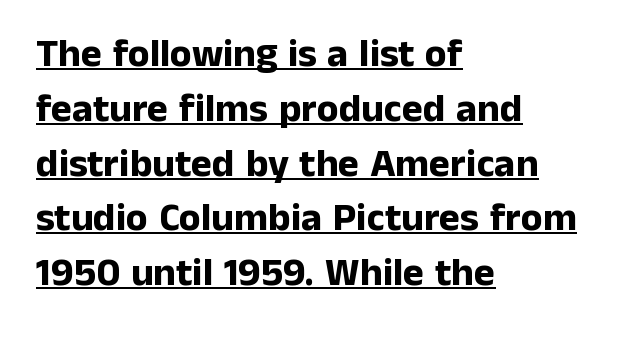
{"serif": "no", "italic": "no", "bold": "yes", "weight": "bold", "width": "normal", "stroke_contrast": "low", "x_height": "medium", "monospaced": "no", "underline": "yes", "align": "left", "line_spacing": "normal", "line_spacing_ratio": 1.37, "letter_spacing": "normal", "letter_spacing_em": 0.0, "glyph_px": 40}
